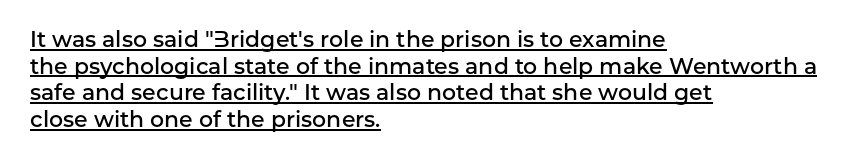
The image shows 22 px text type, upright; set left-aligned, line spacing 1.21x, normal letter spacing, underlined.
